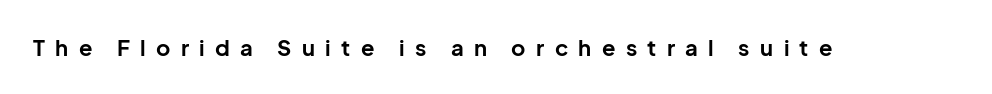
Inter-character spacing is expanded well beyond the font's built-in metrics. Ordinary non-slanted type is in use. Anything drawn beneath the words? Only blank space. Compared with an ordinary text face, these strokes are far heavier — a full bold.
